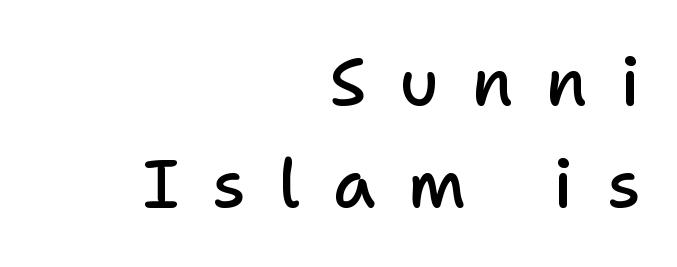
{"serif": "no", "italic": "no", "bold": "semi", "weight": "semibold", "width": "normal", "stroke_contrast": "low", "x_height": "medium", "monospaced": "no", "underline": "no", "align": "right", "line_spacing": "normal", "line_spacing_ratio": 1.55, "letter_spacing": "wide", "letter_spacing_em": 0.5, "glyph_px": 66}
